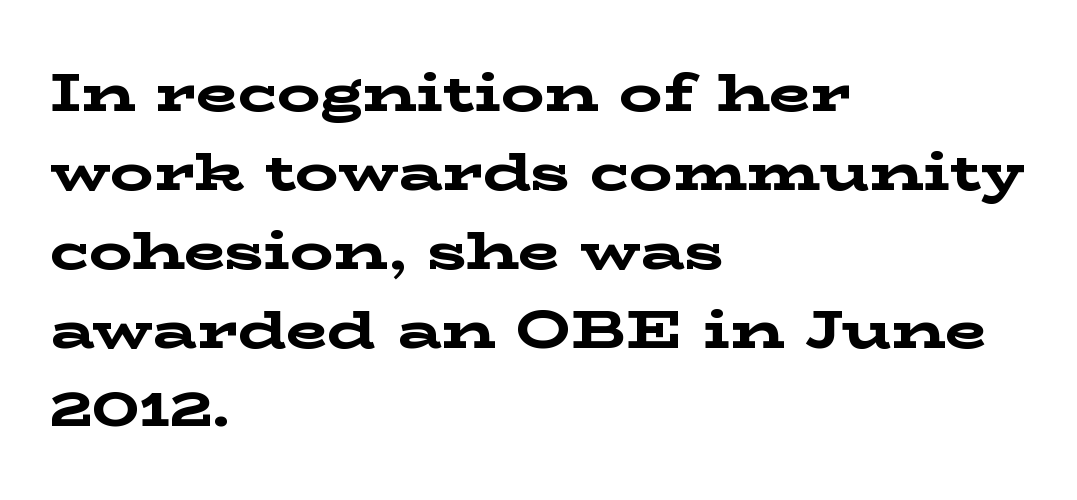
The image shows 54 px bold, wide serif type, upright; set left-aligned, normal line spacing (1.46x), normal letter spacing, not underlined; low stroke contrast and a medium x-height.
